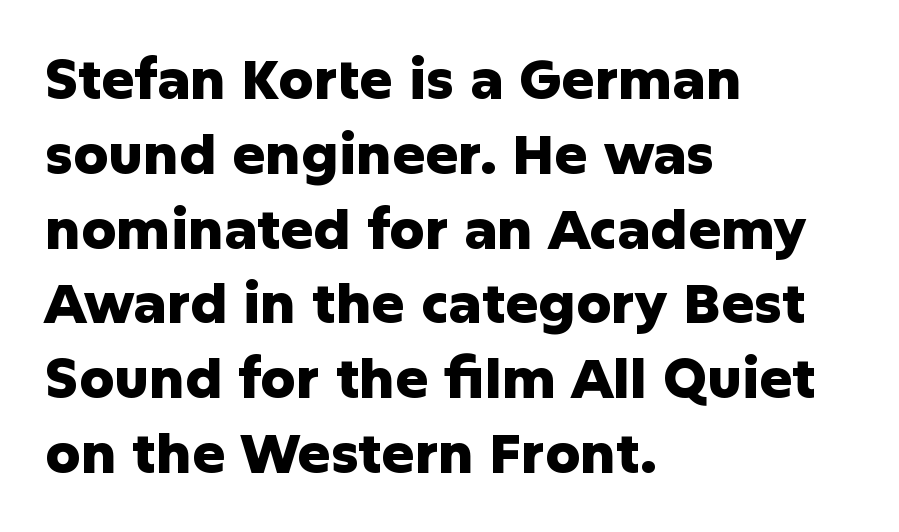
Q: Is the text bold? A: Yes.
Q: Is the text italic (slanted)? A: No, it is upright.
Q: Is the typeface a serif or a sans-serif typeface? A: Sans-serif.
Q: Is the text underlined? A: No.
Q: How is the paragraph aligned? A: Left-aligned.
Q: Is the spacing between letters normal or unusually wide? A: Normal.
Q: Is the spacing between lines tight, normal or loose? A: Normal.
Q: Width (condensed, normal, or wide)? A: Normal.
Q: Stroke contrast? A: Low.
Q: x-height? A: Medium.
Q: Monospaced? A: No.
